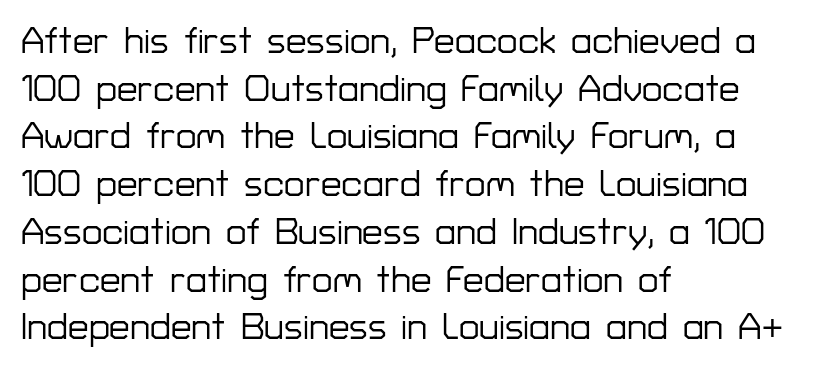
The image shows 37 px sans-serif type, upright; set left-aligned, normal line spacing (1.29x), normal letter spacing, not underlined; low stroke contrast and a medium x-height.
